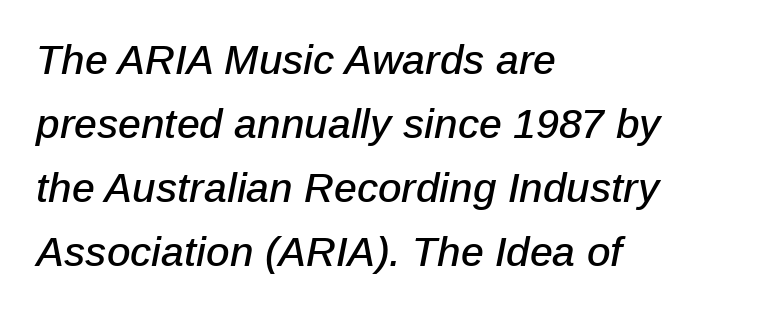
The image shows 41 px text type, italic (leaning right); set left-aligned, normal line spacing (1.56x), normal letter spacing, not underlined; low stroke contrast and a medium x-height.
